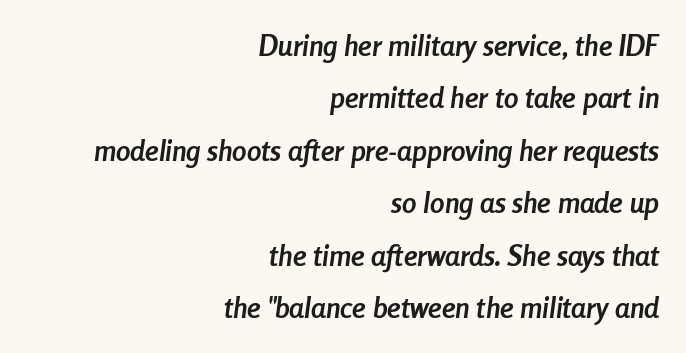
This rendering uses right alignment, leaving the left contour irregular. Style check: oblique. Quick note: underline off. Look at the tracking — it's just the regular setting, nothing added.
